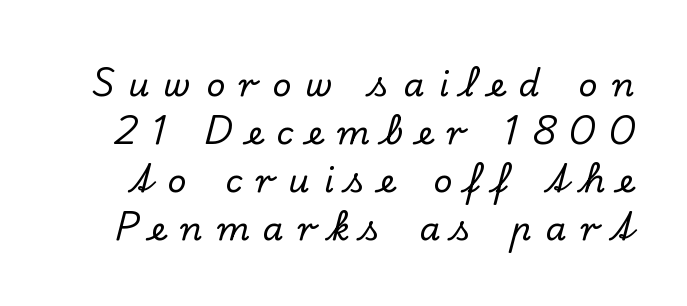
Do the characters align in a grid? No, the font is proportional. Line spacing here is normal. The string is rendered with underlining switched off. Are there feet on the stems? There are — it's a serif.
